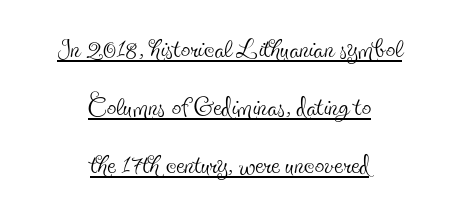
Q: Is the text bold? A: No.
Q: Is the typeface a serif or a sans-serif typeface? A: Serif.
Q: Is the text underlined? A: Yes.
Q: How is the paragraph aligned? A: Centered.
Q: Is the spacing between letters normal or unusually wide? A: Normal.
Q: Is the spacing between lines tight, normal or loose? A: Normal.
Q: Width (condensed, normal, or wide)? A: Condensed.
Q: x-height? A: Small.
Q: Monospaced? A: No.
